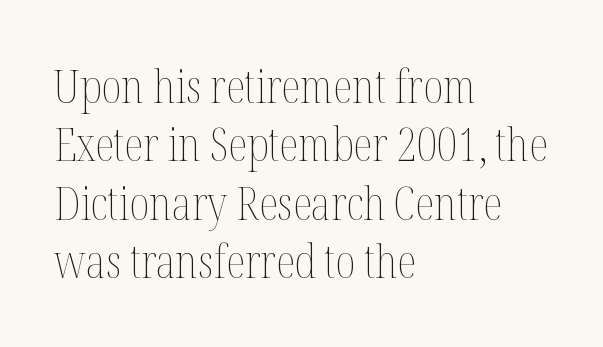
{"italic": "no", "bold": "no", "weight": "thin", "width": "condensed", "stroke_contrast": "medium", "x_height": "medium", "monospaced": "no", "underline": "no", "align": "left", "line_spacing": "normal", "line_spacing_ratio": 1.3, "letter_spacing": "normal", "letter_spacing_em": 0.0, "glyph_px": 45}
